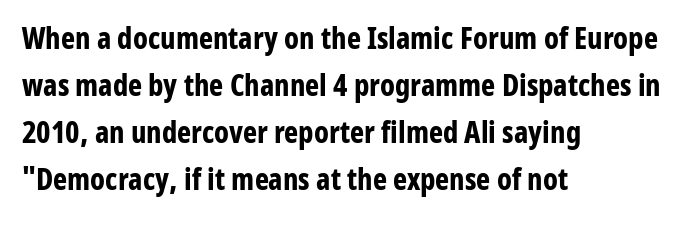
Q: Is the text bold? A: Yes.
Q: Is the text italic (slanted)? A: No, it is upright.
Q: Is the typeface a serif or a sans-serif typeface? A: Sans-serif.
Q: Is the text underlined? A: No.
Q: How is the paragraph aligned? A: Left-aligned.
Q: Is the spacing between letters normal or unusually wide? A: Normal.
Q: Is the spacing between lines tight, normal or loose? A: Normal.
Q: Width (condensed, normal, or wide)? A: Condensed.
Q: Stroke contrast? A: Low.
Q: x-height? A: Medium.
Q: Monospaced? A: No.
